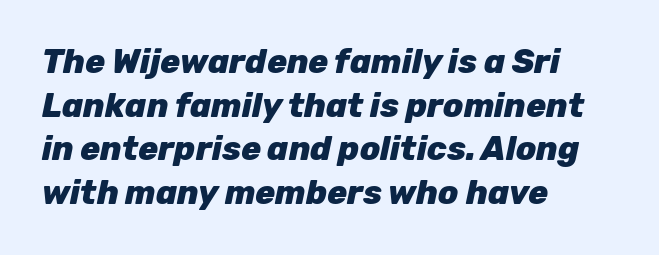
{"italic": "yes", "lean": "right", "slant_degrees": 12, "bold": "yes", "weight": "heavy", "width": "normal", "stroke_contrast": "low", "x_height": "medium", "monospaced": "no", "underline": "no", "align": "left", "line_spacing": "normal", "line_spacing_ratio": 1.32, "letter_spacing": "normal", "letter_spacing_em": 0.0, "glyph_px": 33}
